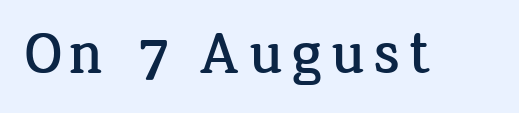
The image shows 60 px serif type, upright; set not underlined; low stroke contrast and a medium x-height.
